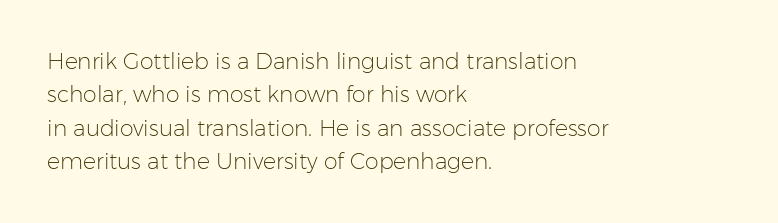
Q: Is the text bold? A: No.
Q: Is the text italic (slanted)? A: No, it is upright.
Q: Is the text underlined? A: No.
Q: How is the paragraph aligned? A: Left-aligned.
Q: Is the spacing between letters normal or unusually wide? A: Normal.
Q: Is the spacing between lines tight, normal or loose? A: Normal.
